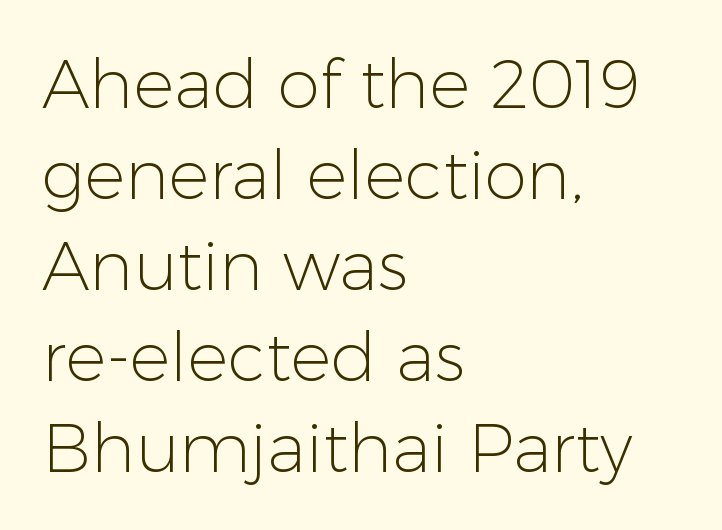
The image shows 68 px light sans-serif type, upright; set left-aligned, normal line spacing (1.34x), normal letter spacing, not underlined; low stroke contrast and a medium x-height.
